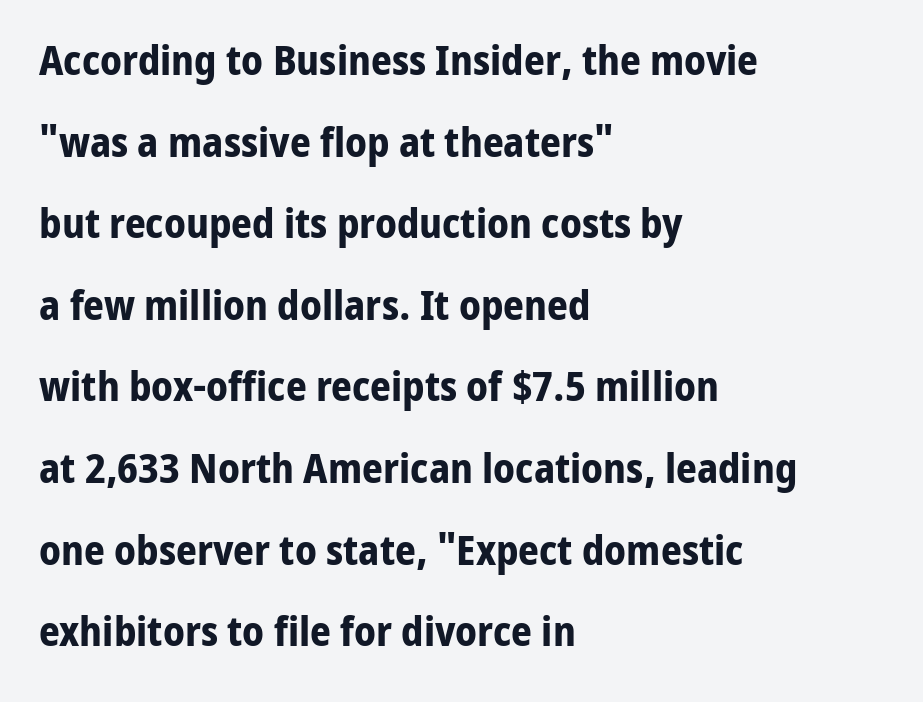
The image shows 41 px bold sans-serif type, upright; set left-aligned, loose line spacing (1.99x), normal letter spacing, not underlined; low stroke contrast and a medium x-height.
